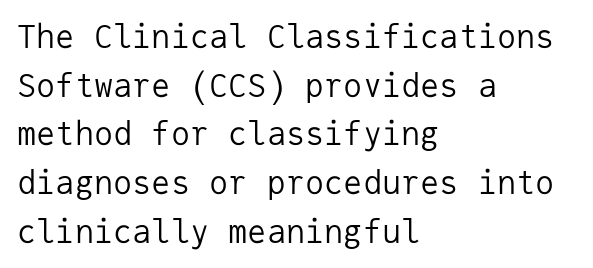
Q: Is the text bold? A: No.
Q: Is the text italic (slanted)? A: No, it is upright.
Q: Is the typeface a serif or a sans-serif typeface? A: Sans-serif.
Q: Is the text underlined? A: No.
Q: How is the paragraph aligned? A: Left-aligned.
Q: Is the spacing between letters normal or unusually wide? A: Normal.
Q: Is the spacing between lines tight, normal or loose? A: Normal.
Q: Width (condensed, normal, or wide)? A: Normal.
Q: Stroke contrast? A: Low.
Q: x-height? A: Medium.
Q: Monospaced? A: Yes.
